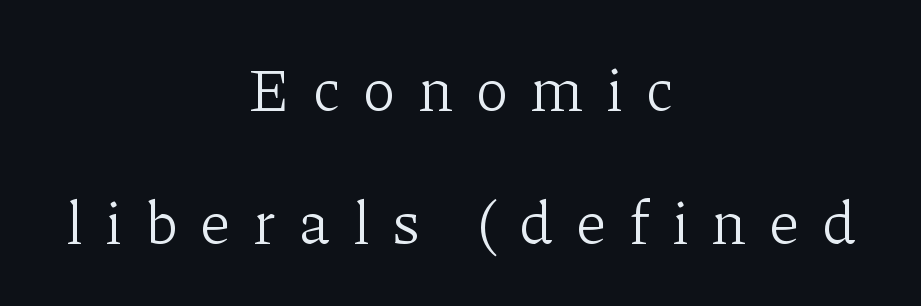
The image shows 61 px light serif type, upright; set centered, loose line spacing (2.18x), unusually wide letter spacing (+0.38 em), not underlined; low stroke contrast and a medium x-height.
